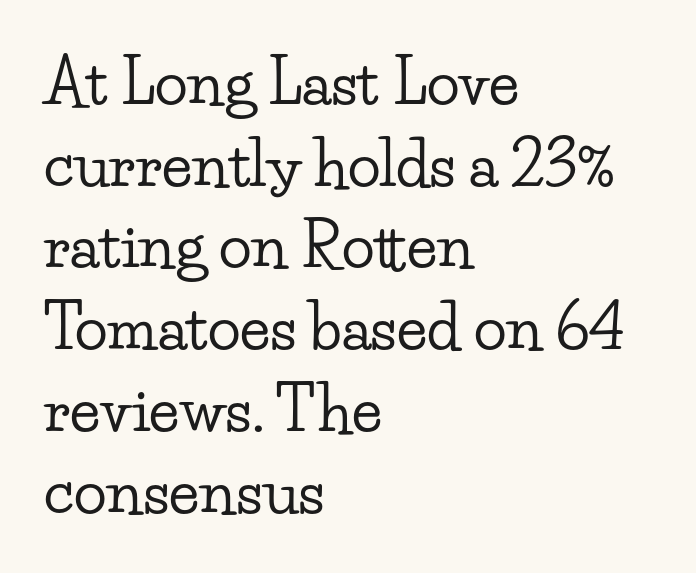
Between one letter and the next there's only the usual sliver of space. The paragraph has a hard left edge and a soft right edge. Students, observe: this is what conventionally led text looks like. You can tell it's not italic because the verticals are truly vertical. Spacing verdict: proportional, widths tailored to each character. Serif or sans? Serif — the stroke terminals have little feet.
